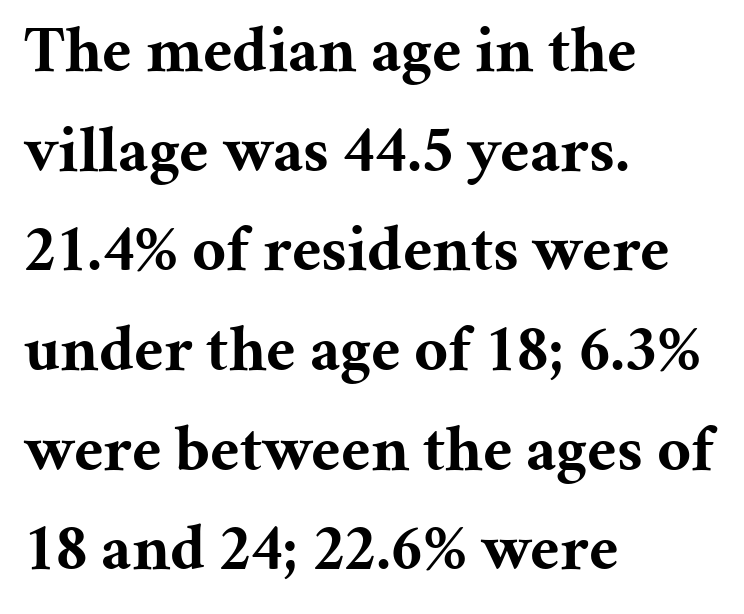
Q: Is the text bold? A: Yes.
Q: Is the text italic (slanted)? A: No, it is upright.
Q: Is the typeface a serif or a sans-serif typeface? A: Serif.
Q: Is the text underlined? A: No.
Q: How is the paragraph aligned? A: Left-aligned.
Q: Is the spacing between letters normal or unusually wide? A: Normal.
Q: Is the spacing between lines tight, normal or loose? A: Normal.
Q: Width (condensed, normal, or wide)? A: Normal.
Q: Stroke contrast? A: Medium.
Q: x-height? A: Medium.
Q: Monospaced? A: No.
